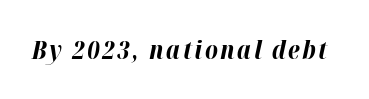
{"italic": "yes", "lean": "right", "slant_degrees": 12, "bold": "yes", "underline": "no", "glyph_px": 25}
